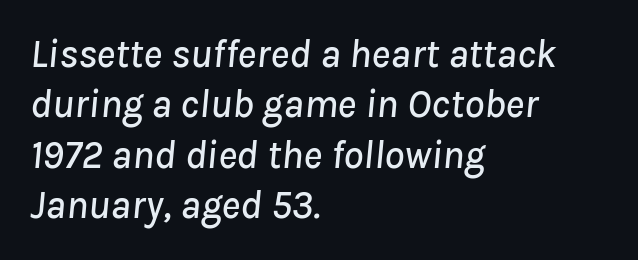
This sample uses an oblique cut, with every glyph tilted off the vertical. Line beginnings align vertically; line endings do not. A typesetter would call this leading conventional body-copy spacing. The horizontal fit of the characters is conventional and even.
